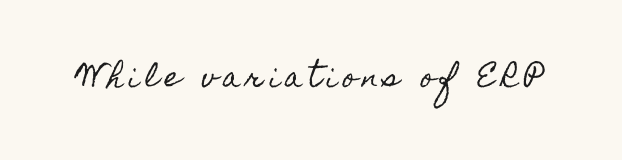
Q: Is the text italic (slanted)? A: Yes.
Q: Is the text underlined? A: No.
Q: Is the spacing between letters normal or unusually wide? A: Unusually wide.
